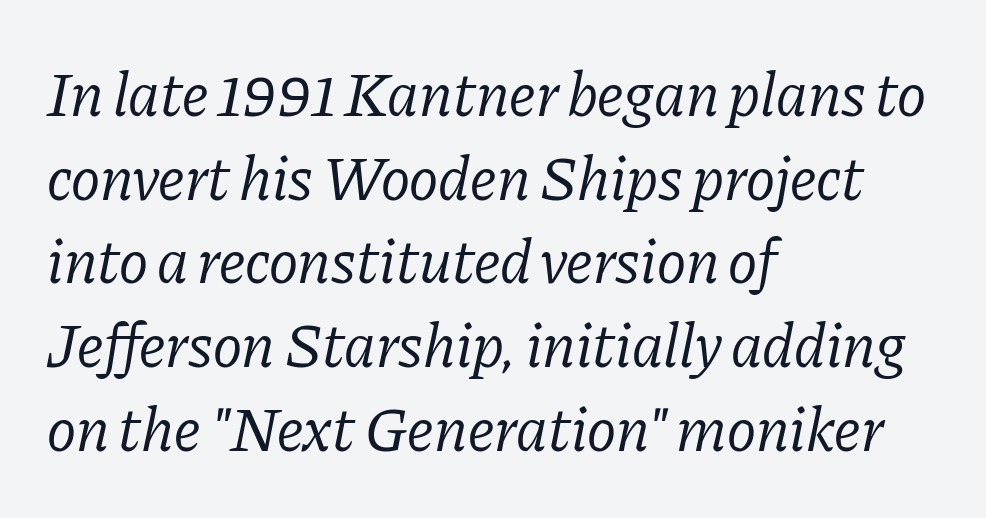
{"serif": "yes", "italic": "yes", "lean": "right", "slant_degrees": 11, "bold": "no", "weight": "regular", "width": "normal", "stroke_contrast": "low", "x_height": "medium", "monospaced": "no", "underline": "no", "align": "left", "line_spacing": "normal", "line_spacing_ratio": 1.35, "letter_spacing": "normal", "letter_spacing_em": 0.0, "glyph_px": 62}
